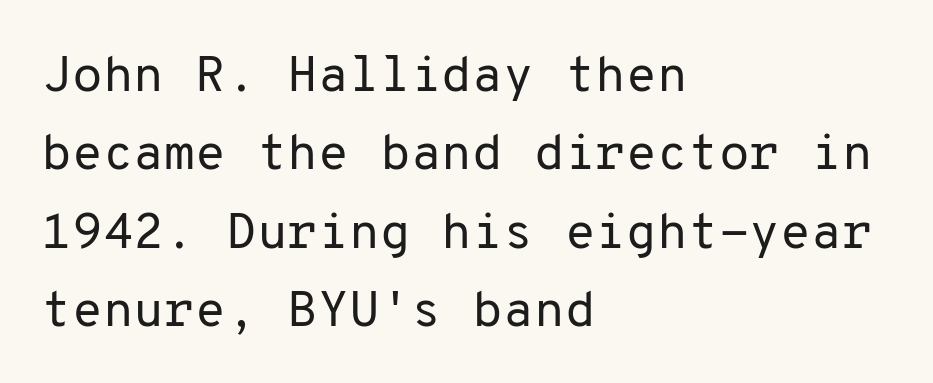
Q: Is the text bold? A: No.
Q: Is the text italic (slanted)? A: No, it is upright.
Q: Is the typeface a serif or a sans-serif typeface? A: Sans-serif.
Q: Is the text underlined? A: No.
Q: How is the paragraph aligned? A: Left-aligned.
Q: Is the spacing between letters normal or unusually wide? A: Normal.
Q: Is the spacing between lines tight, normal or loose? A: Normal.
Q: Width (condensed, normal, or wide)? A: Normal.
Q: Stroke contrast? A: Low.
Q: x-height? A: Medium.
Q: Monospaced? A: Yes.
